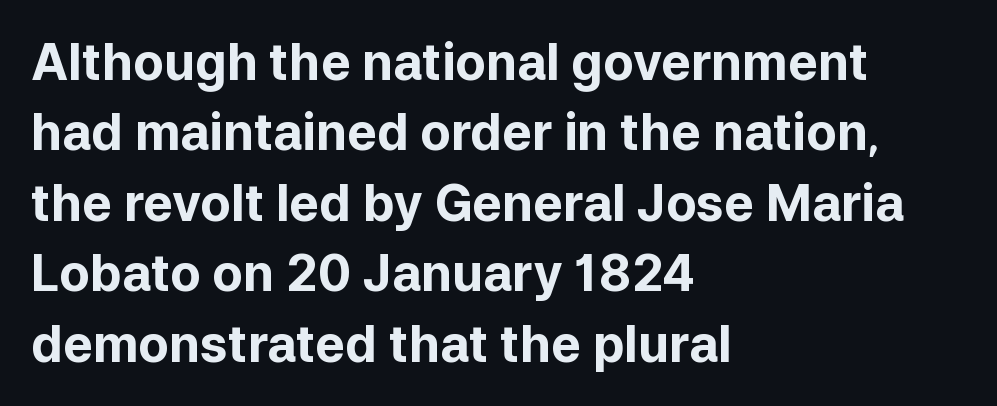
The image shows 50 px bold sans-serif type, upright; set left-aligned, normal line spacing (1.41x), normal letter spacing, not underlined; low stroke contrast and a medium x-height.
